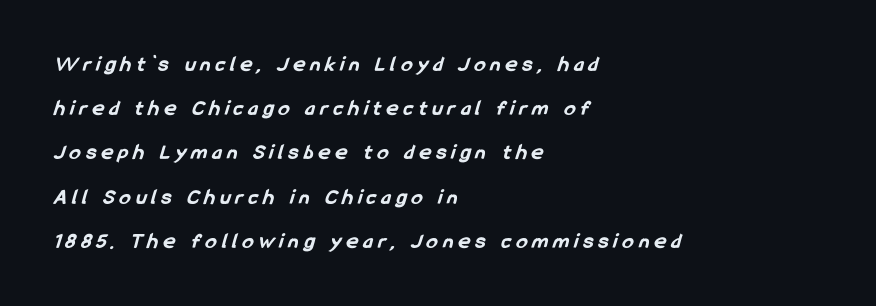
Does the leading feel generous? Absolutely, it's lavish. Each row of text sits above clean, open space. Honestly, the letter spacing is so wide it's the main thing you notice. The typesetter chose a ragged-right arrangement here. On the weight axis this lands at bold, roughly 700.
